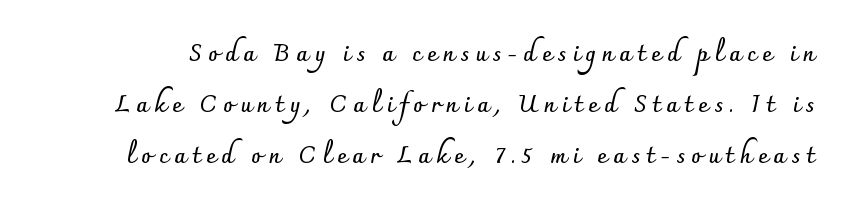
The image shows 23 px bold type; set loose line spacing (2.22x), unusually wide letter spacing (+0.26 em), not underlined.
